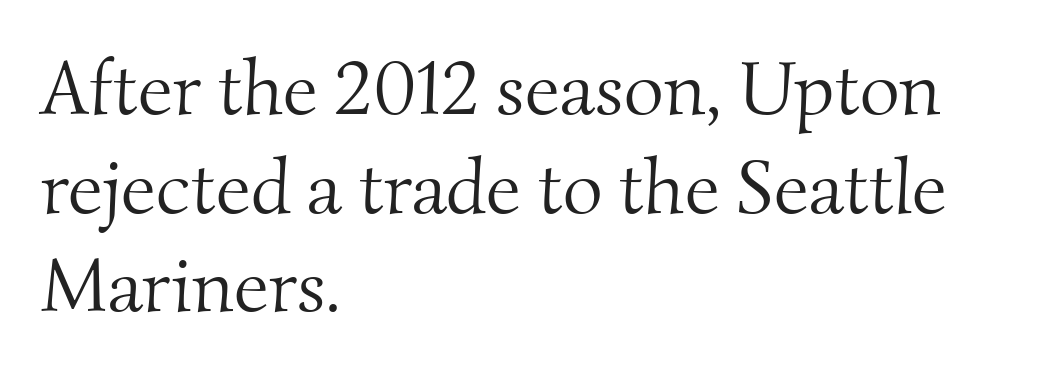
The image shows 77 px light serif type; set left-aligned, normal line spacing (1.28x), normal letter spacing, not underlined; medium stroke contrast and a small x-height.
